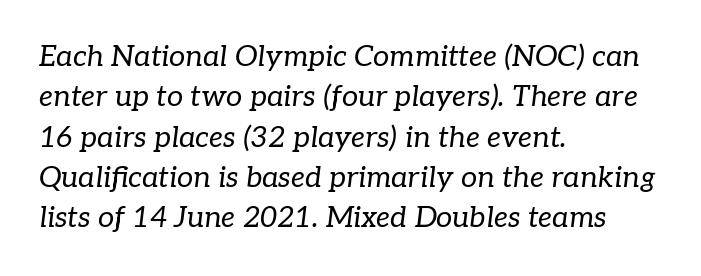
Q: Is the text bold? A: No.
Q: Is the text italic (slanted)? A: Yes, it leans right by about 7 degrees.
Q: Is the typeface a serif or a sans-serif typeface? A: Serif.
Q: Is the text underlined? A: No.
Q: How is the paragraph aligned? A: Left-aligned.
Q: Is the spacing between letters normal or unusually wide? A: Normal.
Q: Is the spacing between lines tight, normal or loose? A: Normal.
Q: Width (condensed, normal, or wide)? A: Normal.
Q: Stroke contrast? A: Low.
Q: x-height? A: Medium.
Q: Monospaced? A: No.
